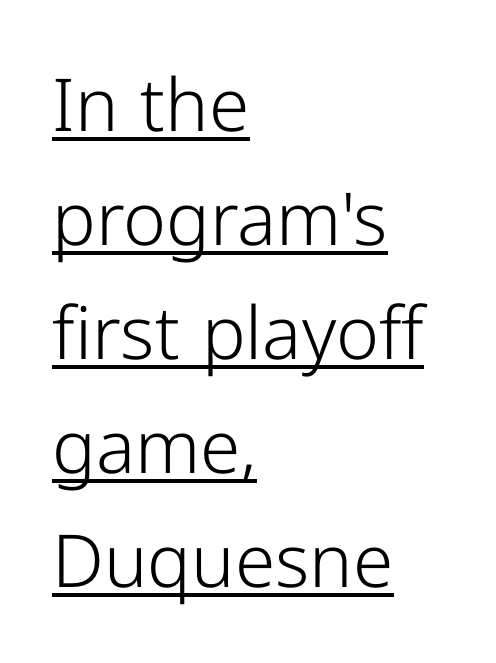
{"serif": "no", "italic": "no", "bold": "no", "weight": "light", "width": "normal", "stroke_contrast": "low", "x_height": "medium", "monospaced": "no", "underline": "yes", "align": "left", "line_spacing": "normal", "line_spacing_ratio": 1.56, "letter_spacing": "normal", "letter_spacing_em": 0.0, "glyph_px": 73}
